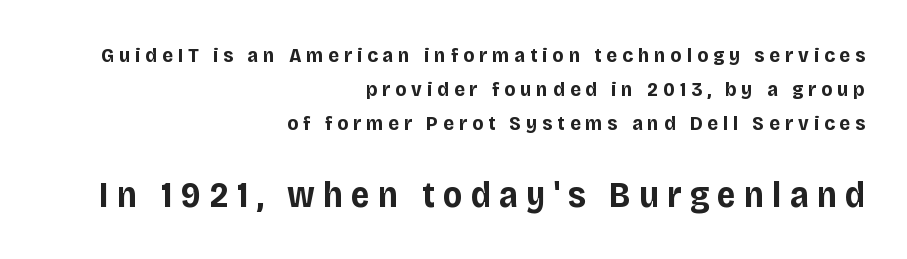
Q: Is the text bold? A: Yes.
Q: Is the text italic (slanted)? A: No, it is upright.
Q: Is the typeface a serif or a sans-serif typeface? A: Sans-serif.
Q: Is the text underlined? A: No.
Q: How is the paragraph aligned? A: Right-aligned.
Q: Is the spacing between letters normal or unusually wide? A: Unusually wide.
Q: Is the spacing between lines tight, normal or loose? A: Normal.
Q: Which block of text is set in a larger size, the first (top) or the second (bottom)? A: The second (bottom) one.
Q: Width (condensed, normal, or wide)? A: Normal.
Q: Stroke contrast? A: Low.
Q: x-height? A: Large.
Q: Monospaced? A: No.
